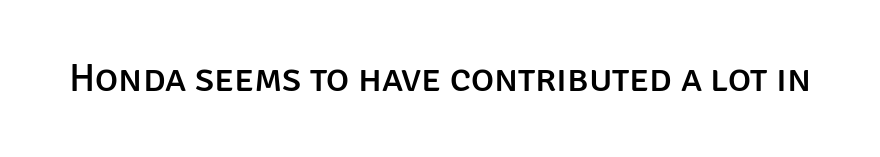
This rendering employs a face without finishing strokes, i.e., a sans-serif. Nothing unusual about the tracking: characters are spaced as the font intends. These lines are rendered in a variable-pitch font. Underline: absent. Every stem runs plumb, perpendicular to the baseline.
